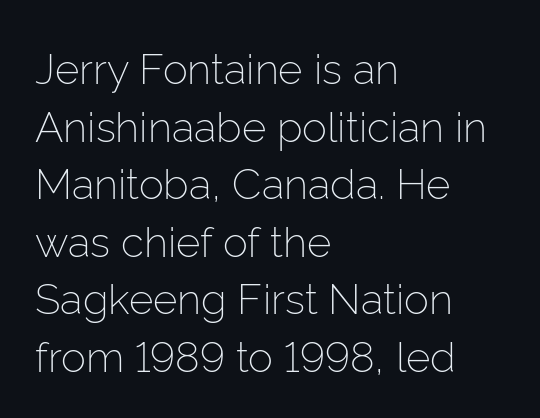
There is no visible air inserted between adjacent glyphs. A normal amount of white space separates one row of letters from the next. Descenders hang freely into open space. The face used here is proportionally spaced, like ordinary book or web type.
